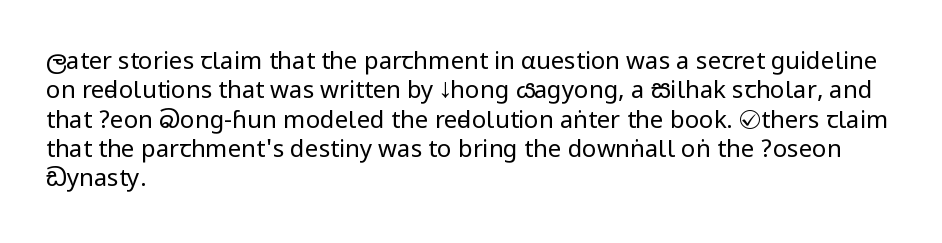
Notice how the stems are strictly vertical — no italics here. Standard letterfit; no display-style spreading of the glyphs. The space beneath each line is pristine and unruled. Counters stay open thanks to moderate or lighter strokes. A classic flush-left, rag-right setting is used for this passage.
